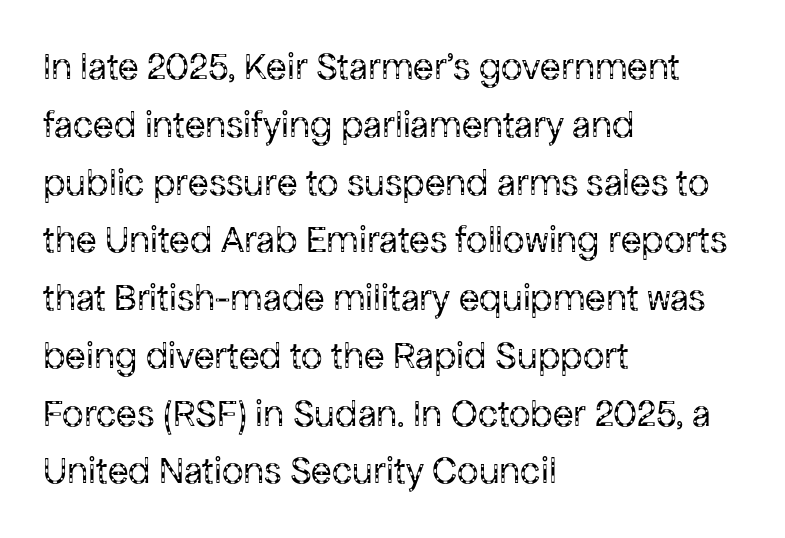
{"serif": "no", "italic": "no", "bold": "no", "weight": "regular", "width": "normal", "stroke_contrast": "low", "x_height": "medium", "monospaced": "no", "underline": "no", "align": "left", "line_spacing": "normal", "line_spacing_ratio": 1.52, "letter_spacing": "normal", "letter_spacing_em": 0.0, "glyph_px": 38}
